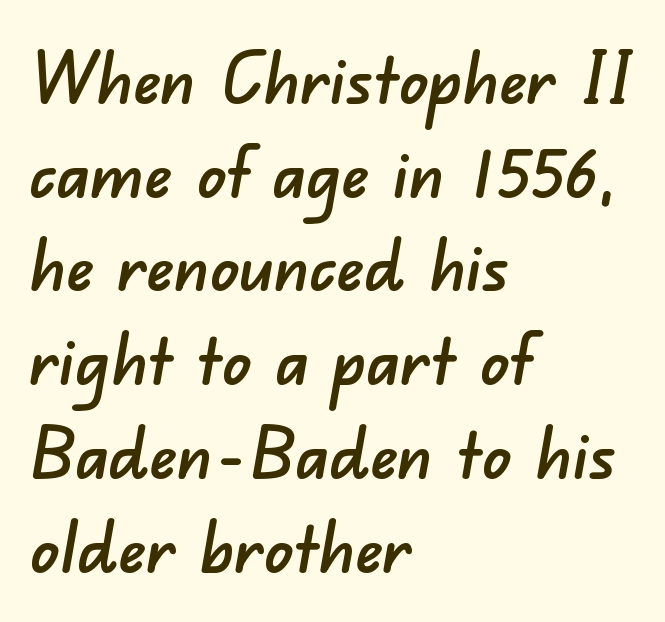
The image shows 71 px sans-serif type; set left-aligned, normal line spacing (1.32x), normal letter spacing, not underlined; low stroke contrast and a small x-height.
